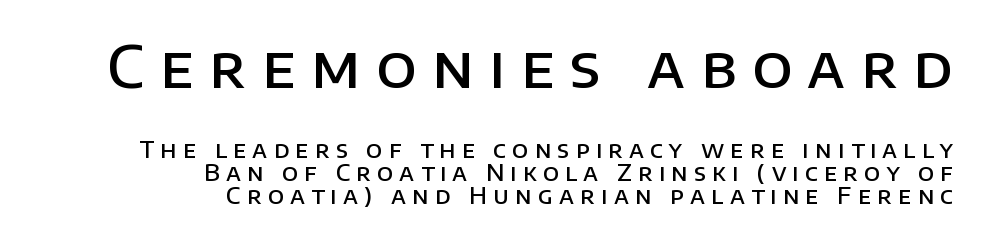
The zone under the glyphs is completely vacant. Each new line begins almost immediately beneath the previous one. No italicization has been applied; the sample stays upright. Does the copy run flush right? Yes — the right margin is perfectly even. Spacing between characters has been opened up far beyond the box default.
